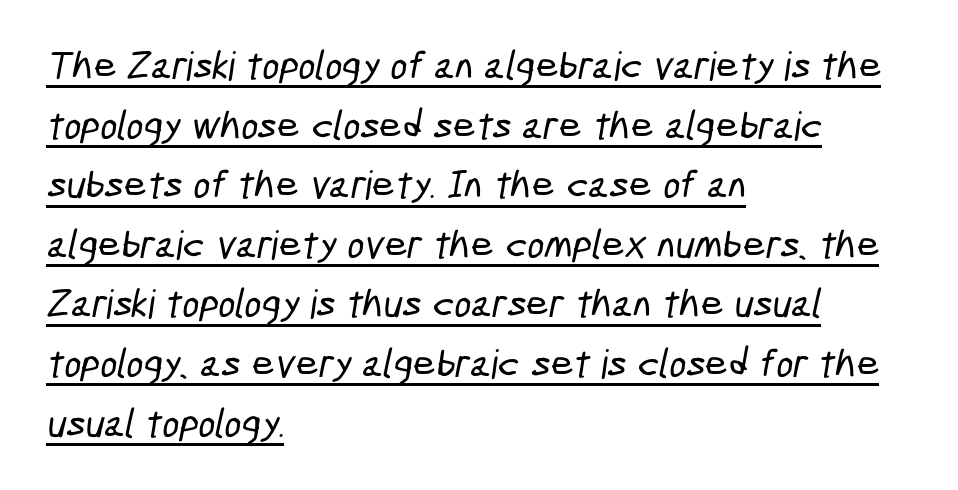
Q: Is the typeface a serif or a sans-serif typeface? A: Sans-serif.
Q: Is the text underlined? A: Yes.
Q: How is the paragraph aligned? A: Left-aligned.
Q: Is the spacing between letters normal or unusually wide? A: Normal.
Q: Is the spacing between lines tight, normal or loose? A: Normal.
Q: Width (condensed, normal, or wide)? A: Condensed.
Q: Stroke contrast? A: Low.
Q: x-height? A: Medium.
Q: Monospaced? A: No.
